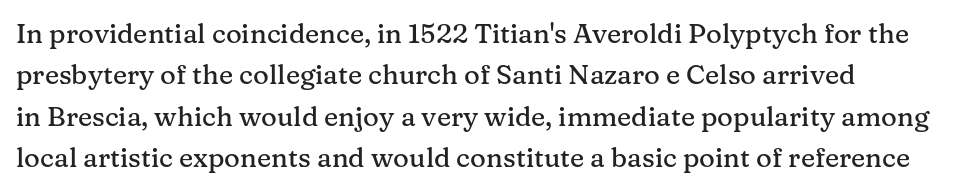
Successive baselines arrive at the customary interval. Short and long lines alike share a common starting point at left. Italic: no, the glyphs are upright roman. Short note: letters normally spaced. Quick note: underline off.
